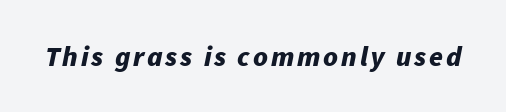
Q: Is the text bold? A: Yes.
Q: Is the text italic (slanted)? A: Yes, it leans right by about 11 degrees.
Q: Is the text underlined? A: No.
Q: Width (condensed, normal, or wide)? A: Normal.
Q: Stroke contrast? A: Low.
Q: x-height? A: Medium.
Q: Monospaced? A: No.
